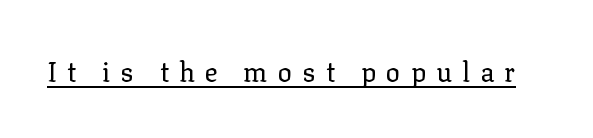
Style check: upright. The words here are underlined. Display-style spreading of the glyphs; the letterfit is very open. Unbolded letterforms with no extra heft.
